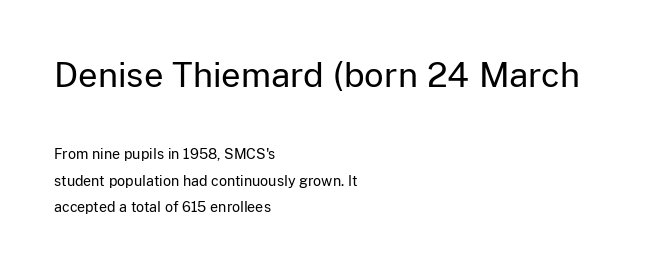
The image shows 34 px regular-weight sans-serif type, upright; set left-aligned, line spacing 1.89x, normal letter spacing, not underlined; the first (top) block is 2.43x larger; low stroke contrast and a medium x-height.
